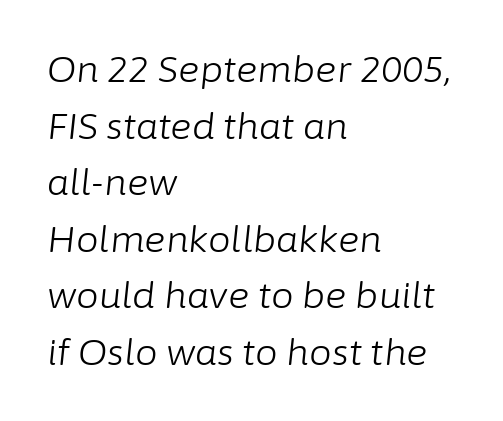
Q: Is the text bold? A: No.
Q: Is the text italic (slanted)? A: Yes, it leans right by about 6 degrees.
Q: Is the text underlined? A: No.
Q: How is the paragraph aligned? A: Left-aligned.
Q: Is the spacing between letters normal or unusually wide? A: Normal.
Q: Is the spacing between lines tight, normal or loose? A: Normal.
Q: Width (condensed, normal, or wide)? A: Normal.
Q: Stroke contrast? A: Low.
Q: x-height? A: Medium.
Q: Monospaced? A: No.
